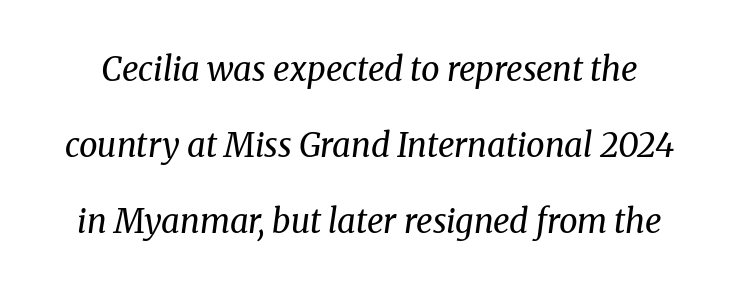
The passage shown leans; its letterforms are oblique. Letterform terminals end in serifs throughout the passage. You could not count columns in this text — the font is proportionally spaced. Whoever set this chose breathing room over compactness in the vertical rhythm. Stems and bowls with no extra thickness — not bold. The passage shown is not underscored anywhere.
